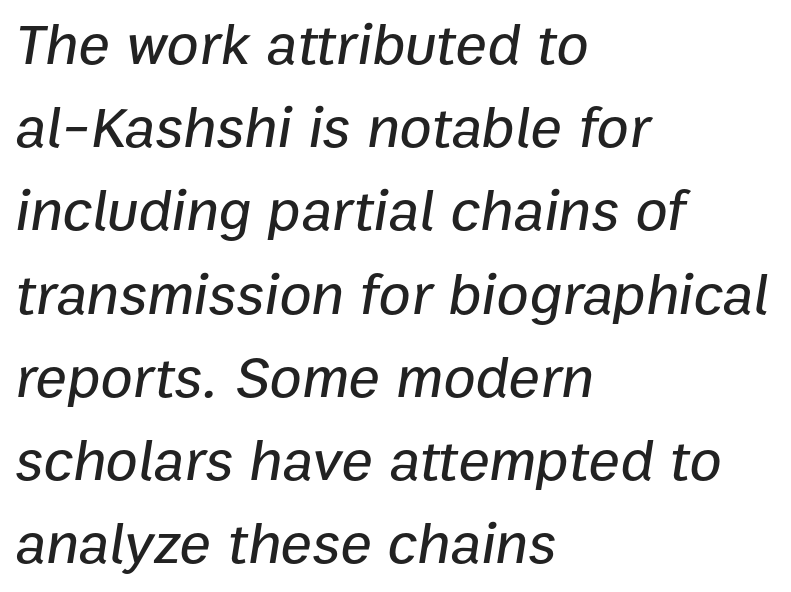
Q: Is the text italic (slanted)? A: Yes, it leans right by about 9 degrees.
Q: Is the text underlined? A: No.
Q: How is the paragraph aligned? A: Left-aligned.
Q: Is the spacing between letters normal or unusually wide? A: Normal.
Q: Is the spacing between lines tight, normal or loose? A: Normal.
Q: Width (condensed, normal, or wide)? A: Normal.
Q: Stroke contrast? A: Low.
Q: x-height? A: Medium.
Q: Monospaced? A: No.
